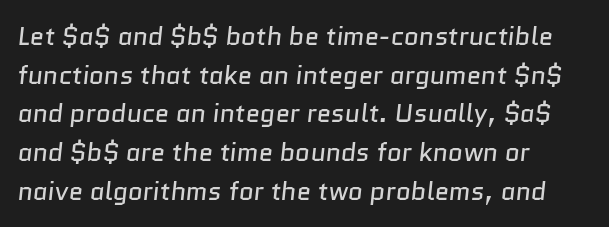
Q: Is the text bold? A: No.
Q: Is the text underlined? A: No.
Q: How is the paragraph aligned? A: Left-aligned.
Q: Is the spacing between letters normal or unusually wide? A: Normal.
Q: Is the spacing between lines tight, normal or loose? A: Normal.
